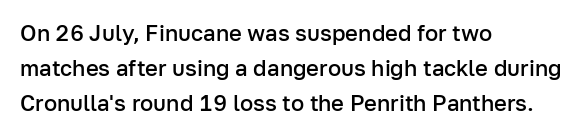
{"italic": "no", "bold": "semi", "underline": "no", "align": "left", "line_spacing": "normal", "line_spacing_ratio": 1.58, "letter_spacing": "normal", "letter_spacing_em": 0.0, "glyph_px": 22}
